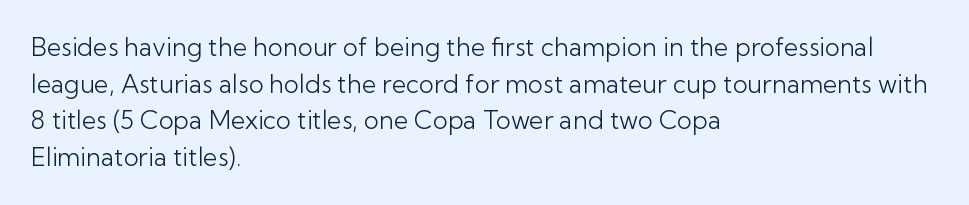
Weight: in the light-to-regular range. In CSS terms this would be text-align: left. The letters stand straight up with perfectly vertical stems. Each new line begins a customary step beneath the previous one. Characters follow at the spacing the type designer built in.
